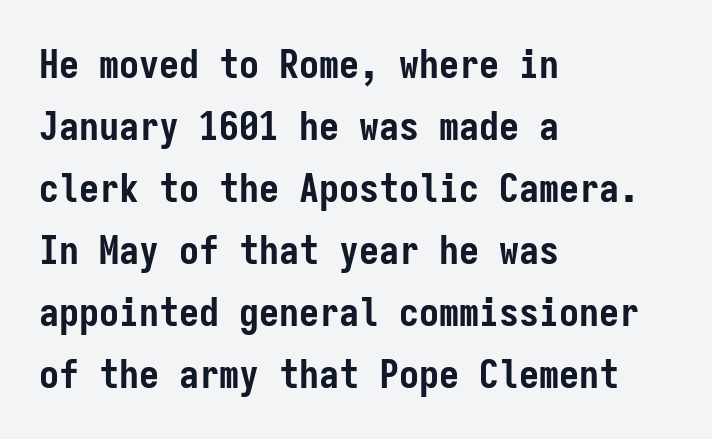
Q: Is the text bold? A: Yes.
Q: Is the text italic (slanted)? A: No, it is upright.
Q: Is the typeface a serif or a sans-serif typeface? A: Sans-serif.
Q: Is the text underlined? A: No.
Q: How is the paragraph aligned? A: Left-aligned.
Q: Is the spacing between letters normal or unusually wide? A: Normal.
Q: Is the spacing between lines tight, normal or loose? A: Normal.
Q: Width (condensed, normal, or wide)? A: Condensed.
Q: Stroke contrast? A: Low.
Q: x-height? A: Medium.
Q: Monospaced? A: Yes.
